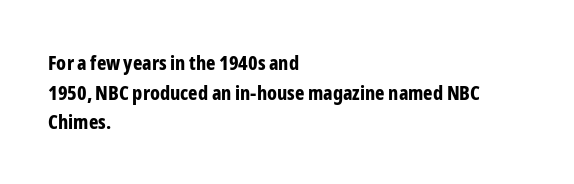
The rendering uses a bold face; every stroke is thick and dark. Compared with a centered layout, this one pins lines to the left instead. Underline: absent. In terms of letterspacing, this is plain default setting. Italic: no, the glyphs are upright roman. How would I describe the line gaps? Plain and ordinary.
